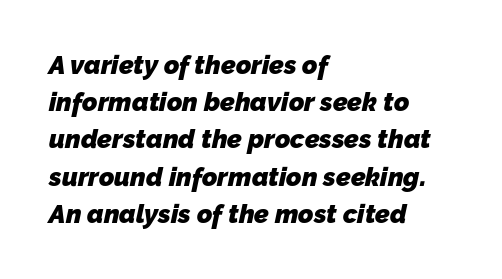
{"bold": "yes", "underline": "no", "align": "left", "line_spacing": "normal", "line_spacing_ratio": 1.43, "letter_spacing": "normal", "letter_spacing_em": 0.0, "glyph_px": 26}
